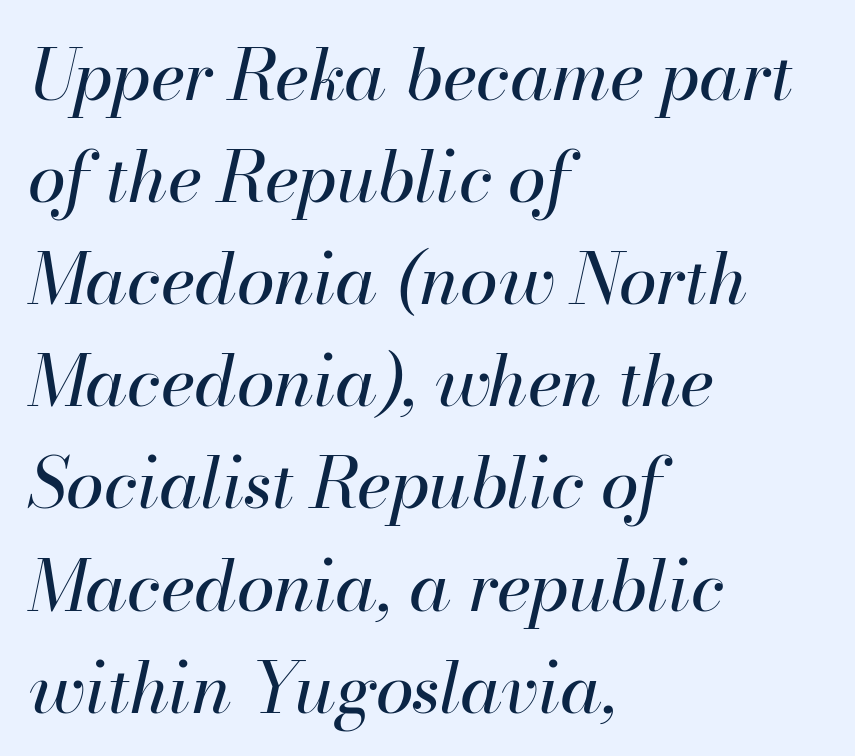
Q: Is the text bold? A: No.
Q: Is the text italic (slanted)? A: Yes, it leans right by about 13 degrees.
Q: Is the text underlined? A: No.
Q: How is the paragraph aligned? A: Left-aligned.
Q: Is the spacing between letters normal or unusually wide? A: Normal.
Q: Is the spacing between lines tight, normal or loose? A: Normal.
Q: Width (condensed, normal, or wide)? A: Normal.
Q: Stroke contrast? A: High.
Q: x-height? A: Small.
Q: Monospaced? A: No.
